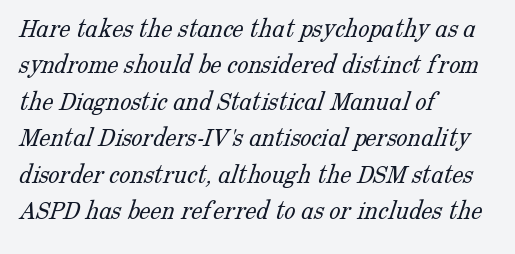
{"serif": "yes", "bold": "no", "weight": "light", "width": "normal", "stroke_contrast": "low", "x_height": "medium", "monospaced": "no", "underline": "no", "align": "left", "line_spacing": "normal", "line_spacing_ratio": 1.3, "letter_spacing": "normal", "letter_spacing_em": 0.0, "glyph_px": 28}
